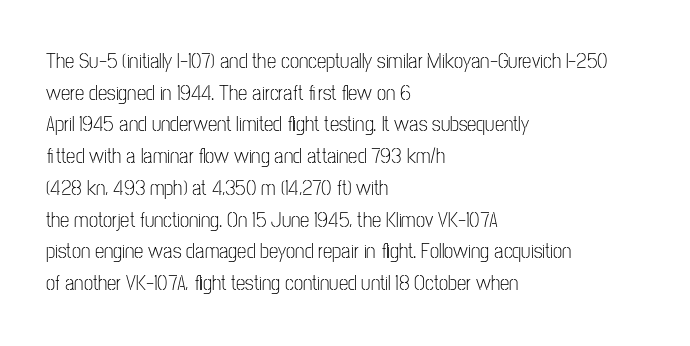
{"italic": "no", "bold": "no", "underline": "no", "align": "left", "line_spacing": "normal", "line_spacing_ratio": 1.51, "letter_spacing": "normal", "letter_spacing_em": 0.0, "glyph_px": 21}
